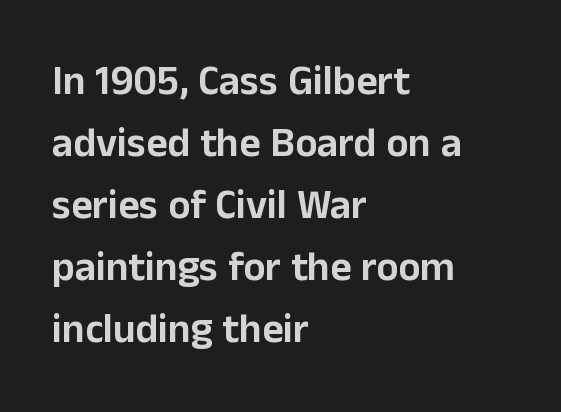
How are the letters spaced? Ordinarily, with no added tracking. A typesetter would call this leading conventional body-copy spacing. Just letters on the line, the space beneath them empty. The face used here is a sans, in the tradition of grotesques and geometrics. The passage shown is typed in a proportional face where columns would drift. Posture: straight, roman, zero tilt.
